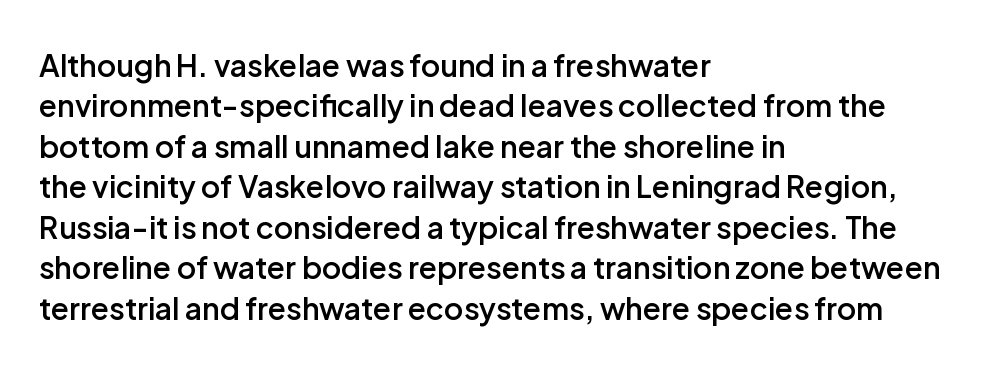
The typeface chosen for these lines omits serifs. Caption: multi-line text, flush left, ragged right. It's the straight-up-and-down kind of type. Observe the ordinary spacing: letters are neighbours, not strangers. Semibold letterforms, between regular and bold. Has an underline been added? It has not.
